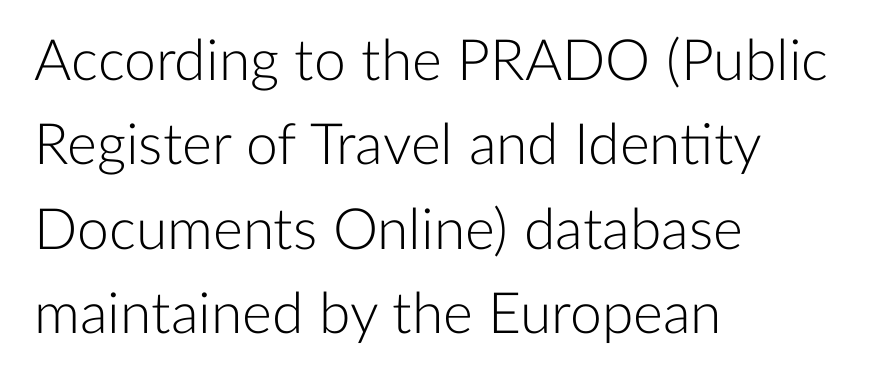
These lines sit exactly where default settings would place them. The glyphs in this specimen are sans serif. Every row of glyphs begins at an identical x-position on the left. Nothing heavy about these letters — not bold at all. Does the lettering tilt? It doesn't — this is upright. Proportional: the letters do not fall into vertical columns.
